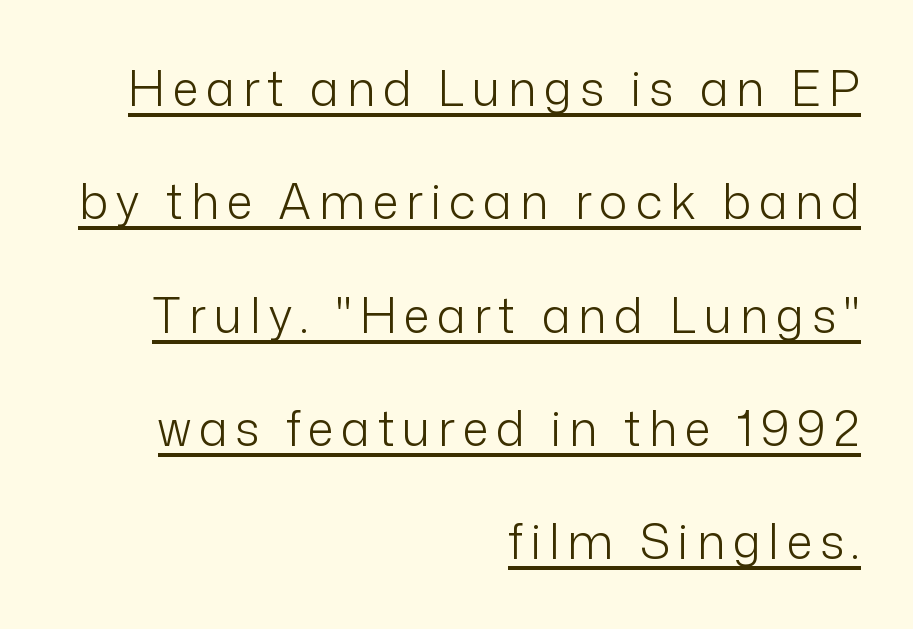
The image shows 48 px light sans-serif type, upright; set right-aligned, loose line spacing (2.36x), underlined; low stroke contrast and a medium x-height.
